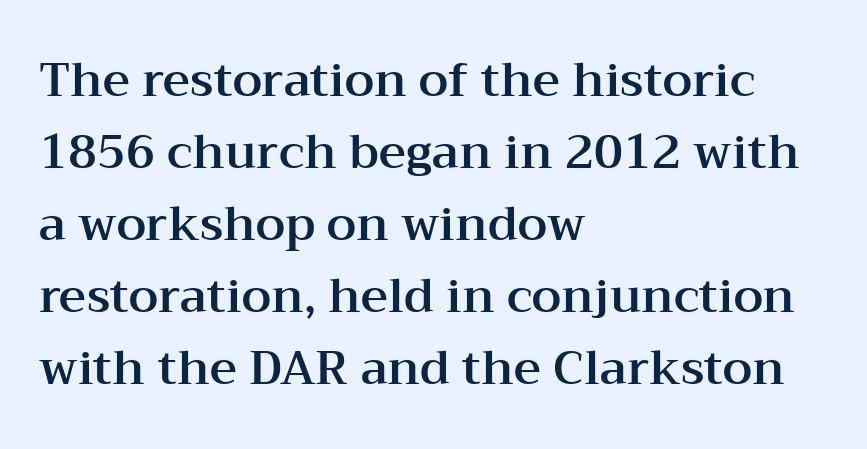
Q: Is the text italic (slanted)? A: No, it is upright.
Q: Is the typeface a serif or a sans-serif typeface? A: Serif.
Q: Is the text underlined? A: No.
Q: How is the paragraph aligned? A: Left-aligned.
Q: Is the spacing between letters normal or unusually wide? A: Normal.
Q: Is the spacing between lines tight, normal or loose? A: Normal.
Q: Width (condensed, normal, or wide)? A: Wide.
Q: Stroke contrast? A: Medium.
Q: x-height? A: Medium.
Q: Monospaced? A: No.
